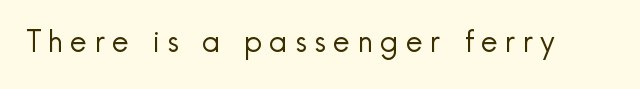
{"serif": "no", "italic": "no", "bold": "no", "weight": "regular", "width": "normal", "x_height": "small", "monospaced": "no", "underline": "no", "letter_spacing": "wide", "letter_spacing_em": 0.25, "glyph_px": 30}
